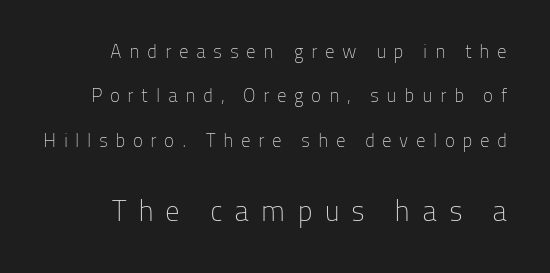
The image shows 29 px light sans-serif type, upright; set loose line spacing (2.33x), unusually wide letter spacing (+0.39 em), not underlined; the second (bottom) block is 1.53x larger; low stroke contrast and a medium x-height.
